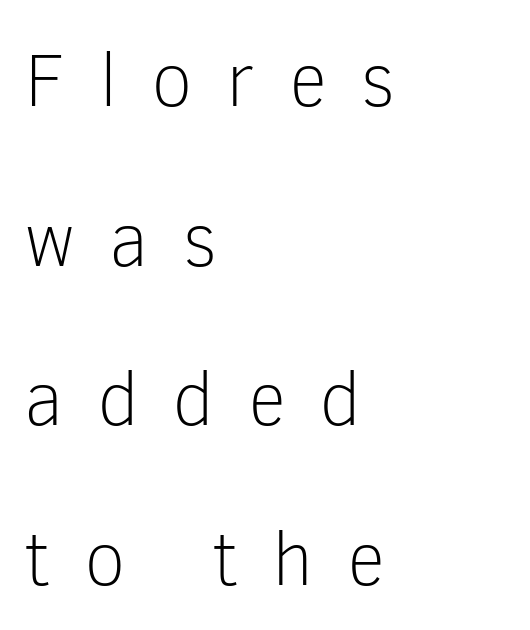
{"serif": "no", "italic": "no", "bold": "no", "weight": "light", "width": "normal", "stroke_contrast": "low", "x_height": "medium", "monospaced": "no", "underline": "no", "align": "left", "line_spacing": "loose", "line_spacing_ratio": 2.1, "letter_spacing": "wide", "letter_spacing_em": 0.44, "glyph_px": 76}
